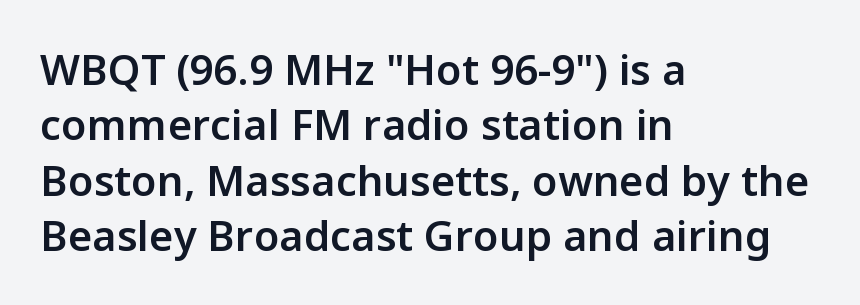
The image shows 42 px semibold sans-serif type, upright; set left-aligned, normal line spacing (1.32x), normal letter spacing, not underlined; low stroke contrast and a medium x-height.
